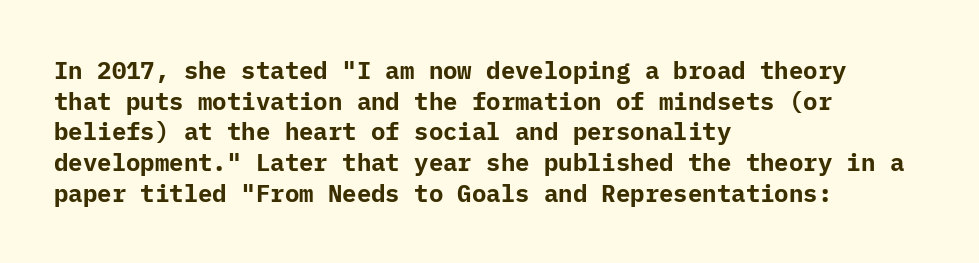
Summary of weight: heavy, a full bold. Tracking value appears to be zero — textbook default spacing. No italicization has been applied; the sample stays upright. The words here are not underlined. A normal amount of white space separates one row of letters from the next.
